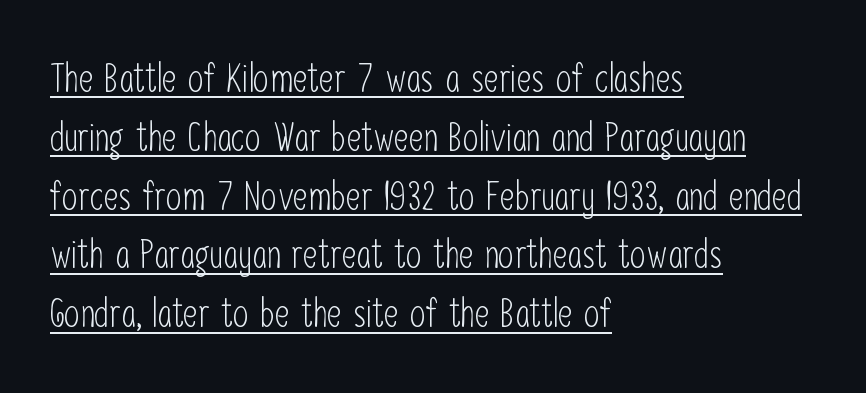
Q: Is the text bold? A: No.
Q: Is the text italic (slanted)? A: No, it is upright.
Q: Is the typeface a serif or a sans-serif typeface? A: Sans-serif.
Q: Is the text underlined? A: Yes.
Q: How is the paragraph aligned? A: Left-aligned.
Q: Is the spacing between letters normal or unusually wide? A: Normal.
Q: Is the spacing between lines tight, normal or loose? A: Normal.
Q: Width (condensed, normal, or wide)? A: Condensed.
Q: Stroke contrast? A: Low.
Q: x-height? A: Medium.
Q: Monospaced? A: No.
